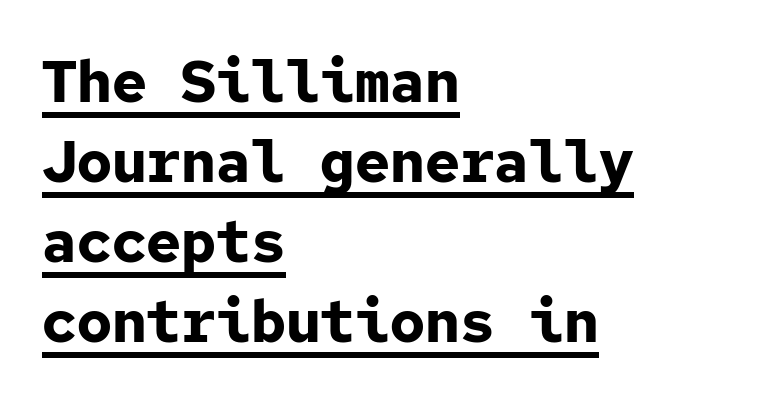
The rendering uses a moderate line-height, typical for paragraphs. The passage shown is underscored from start to finish. Every character sits straight up, as roman type does. The passage shown is typed in a monospace face where columns stay perfectly aligned. Here the glyphs are tracked normally, forming tight word shapes. Notice how the passage keeps a crisp vertical edge on the left only.
